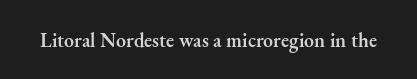
{"italic": "no", "bold": "semi", "underline": "no", "letter_spacing": "normal", "letter_spacing_em": 0.0, "glyph_px": 20}
